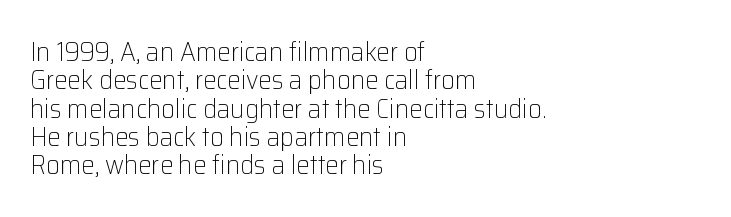
Q: Is the text bold? A: No.
Q: Is the text italic (slanted)? A: No, it is upright.
Q: Is the text underlined? A: No.
Q: How is the paragraph aligned? A: Left-aligned.
Q: Is the spacing between letters normal or unusually wide? A: Normal.
Q: Is the spacing between lines tight, normal or loose? A: Tight.
